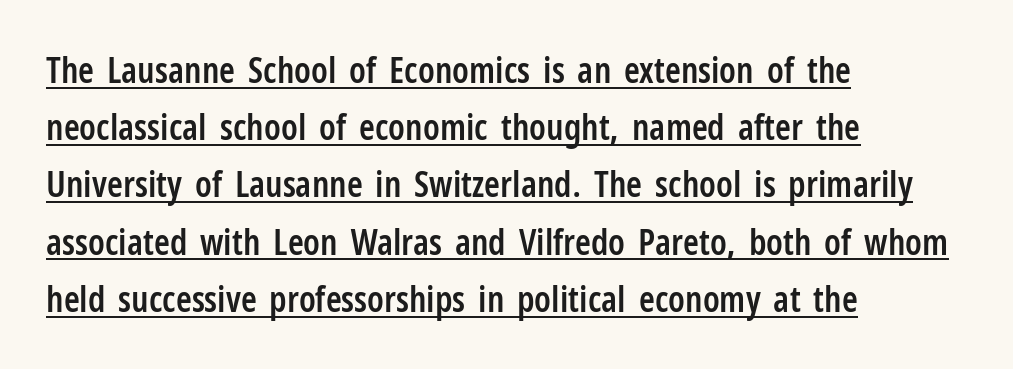
Tall strokes in this sample are plumb rather than angled. This rendering uses left alignment, leaving the right contour irregular. The designer left line spacing at the default. The letters advance in unequal steps, a hallmark of proportional type.
